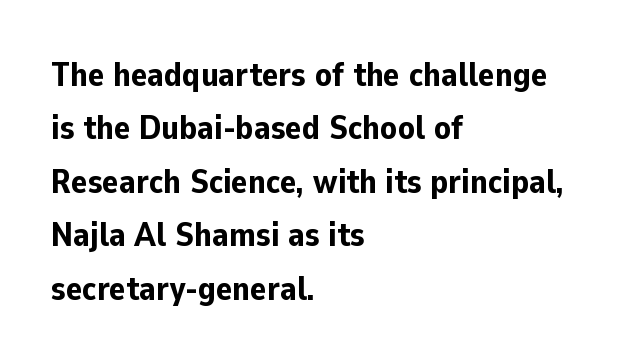
Q: Is the text bold? A: Yes.
Q: Is the text italic (slanted)? A: No, it is upright.
Q: Is the typeface a serif or a sans-serif typeface? A: Sans-serif.
Q: Is the text underlined? A: No.
Q: How is the paragraph aligned? A: Left-aligned.
Q: Is the spacing between letters normal or unusually wide? A: Normal.
Q: Is the spacing between lines tight, normal or loose? A: Normal.
Q: Width (condensed, normal, or wide)? A: Normal.
Q: Stroke contrast? A: Low.
Q: x-height? A: Medium.
Q: Monospaced? A: No.
